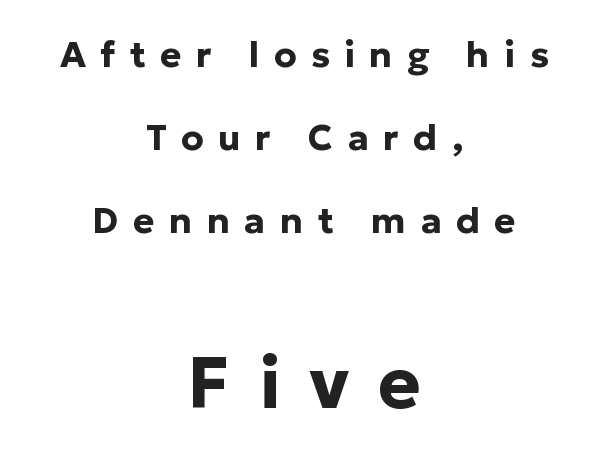
Q: Is the text bold? A: Yes.
Q: Is the text italic (slanted)? A: No, it is upright.
Q: Is the typeface a serif or a sans-serif typeface? A: Sans-serif.
Q: Is the text underlined? A: No.
Q: How is the paragraph aligned? A: Centered.
Q: Is the spacing between letters normal or unusually wide? A: Unusually wide.
Q: Is the spacing between lines tight, normal or loose? A: Loose.
Q: Which block of text is set in a larger size, the first (top) or the second (bottom)? A: The second (bottom) one.
Q: Width (condensed, normal, or wide)? A: Normal.
Q: Stroke contrast? A: Low.
Q: x-height? A: Medium.
Q: Monospaced? A: No.
